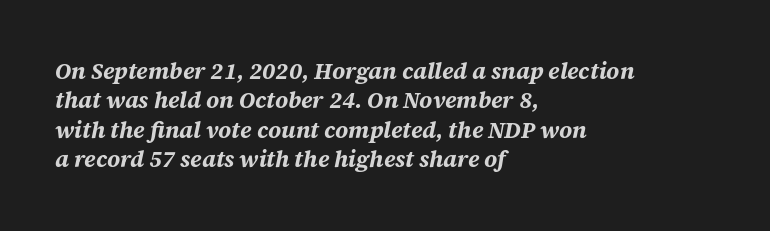
The letters sit at their default tracking, neither squeezed nor spread. Evenly set lines give the paragraph a standard silhouette. The glyphs are unaccompanied by any horizontal stroke below them. The face used here has the dense, thick strokes of a bold. The rag falls on the right side of this text block. Every character sits at an angle, as italics do.
